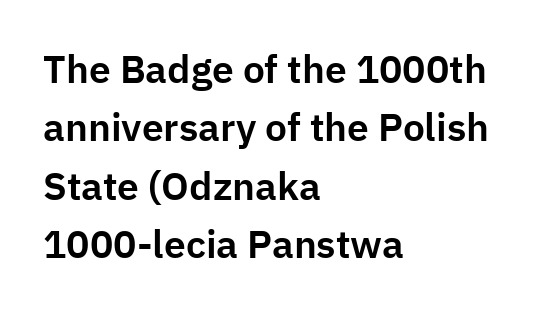
You can tell from the bare stems that sans-serif type was used. Layout note: lines flush left. Looks like regular typesetting: each glyph gets only the width it needs. The area under the type is left untouched.
